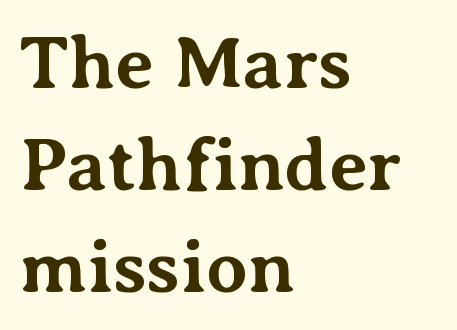
A typesetter would mark this as roman, not italic. A clean baseline with only descenders dipping below it. Note the varied advance widths — an 'i' is clearly narrower than an 'm'. The designer left line spacing at the default. Where is the straight margin? On the left. Does the type have serifs? Yes, each stem ends in a small foot.
